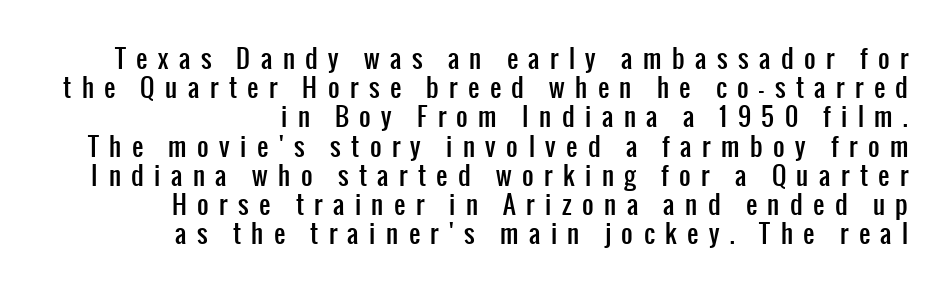
{"italic": "no", "underline": "no", "align": "right", "line_spacing_ratio": 1.17, "letter_spacing": "wide", "letter_spacing_em": 0.42, "glyph_px": 25}
